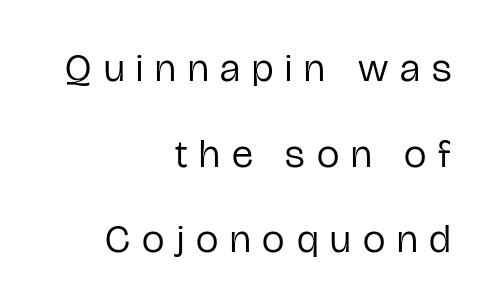
Q: Is the text bold? A: No.
Q: Is the text italic (slanted)? A: No, it is upright.
Q: Is the typeface a serif or a sans-serif typeface? A: Sans-serif.
Q: Is the text underlined? A: No.
Q: How is the paragraph aligned? A: Right-aligned.
Q: Is the spacing between letters normal or unusually wide? A: Unusually wide.
Q: Is the spacing between lines tight, normal or loose? A: Loose.
Q: Width (condensed, normal, or wide)? A: Condensed.
Q: Stroke contrast? A: Low.
Q: x-height? A: Medium.
Q: Monospaced? A: No.
